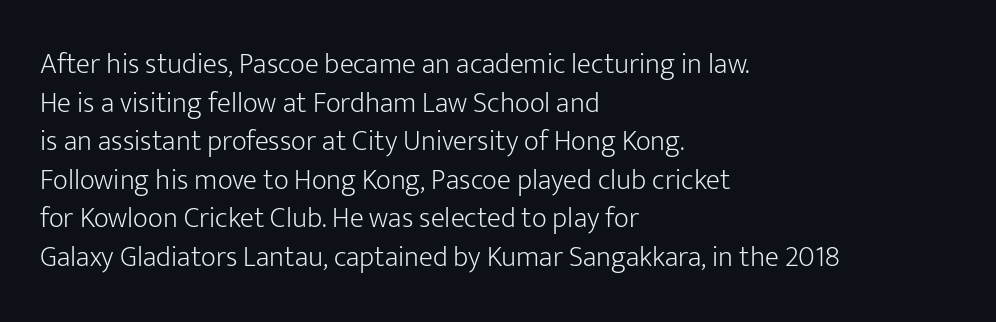
The image shows 29 px light sans-serif type, upright; set left-aligned, normal line spacing (1.33x), normal letter spacing, not underlined; low stroke contrast and a medium x-height.
